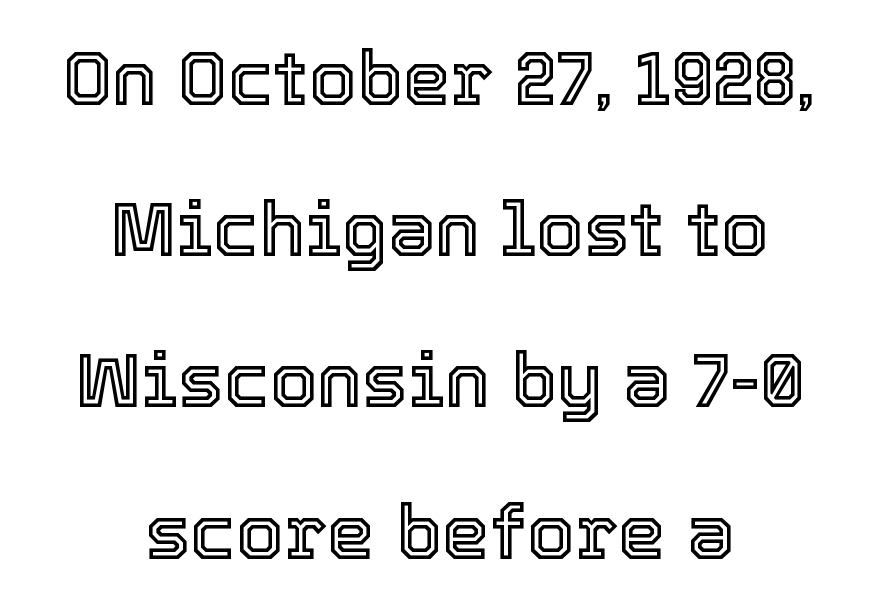
The image shows 76 px text type, upright; set centered, loose line spacing (1.99x), normal letter spacing, not underlined; a medium x-height.
